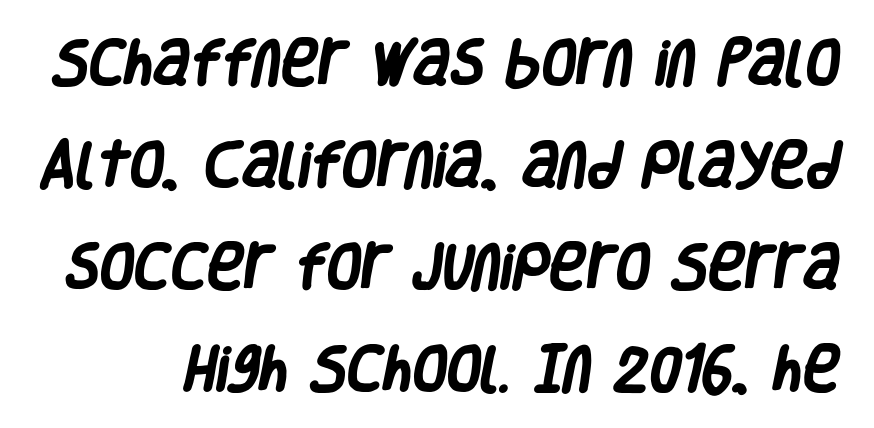
{"serif": "no", "bold": "yes", "weight": "heavy", "width": "condensed", "stroke_contrast": "low", "x_height": "large", "monospaced": "no", "underline": "no", "line_spacing": "loose", "line_spacing_ratio": 2.04, "letter_spacing": "normal", "letter_spacing_em": 0.0, "glyph_px": 50}
